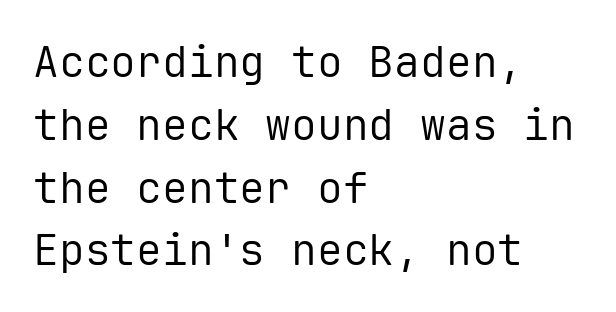
Line beginnings align vertically; line endings do not. The letters sit at their default tracking, neither squeezed nor spread. The space between consecutive lines is moderate. Clear beneath every line of the passage.
